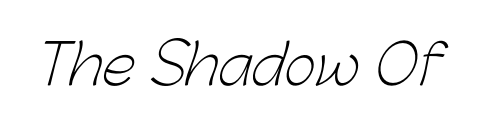
Q: Is the text bold? A: No.
Q: Is the typeface a serif or a sans-serif typeface? A: Sans-serif.
Q: Is the text underlined? A: No.
Q: Is the spacing between letters normal or unusually wide? A: Normal.
Q: Width (condensed, normal, or wide)? A: Normal.
Q: Stroke contrast? A: Low.
Q: x-height? A: Medium.
Q: Monospaced? A: No.
